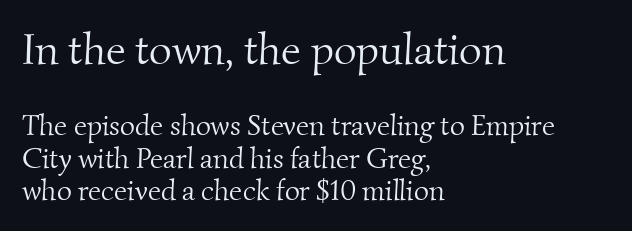
Letterform terminals end in serifs throughout the passage. No chunkiness to these letters — they're not bold. The compositor pushed each line to the left boundary. Two sizes are in play, and the larger belongs to the first block. Does the leading feel generous? Not at all — it's pinched.
